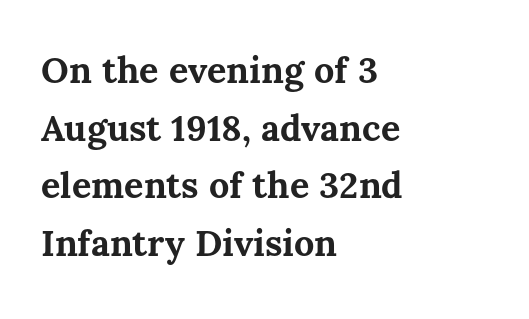
This is the regular roman posture of the typeface. Nobody touched the tracking dial on this one. This rendering uses left alignment, leaving the right contour irregular. Character widths vary here, with narrow letters taking less room than wide ones. Look at the stroke-to-counter ratio: heavy, a bold.
